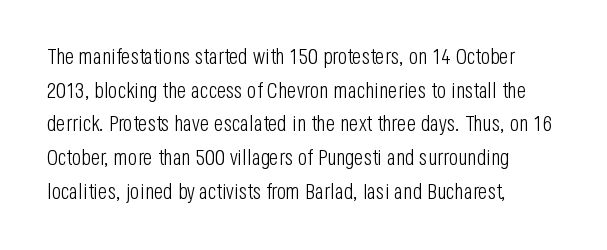
Unbolded letterforms with no extra heft. The letterforms sit shoulder to shoulder at normal distance. Line spacing here is normal. Glance below the letters and you will spot only blank space. Visually the block forms a straight wall on the left and a jagged coastline on the right.
